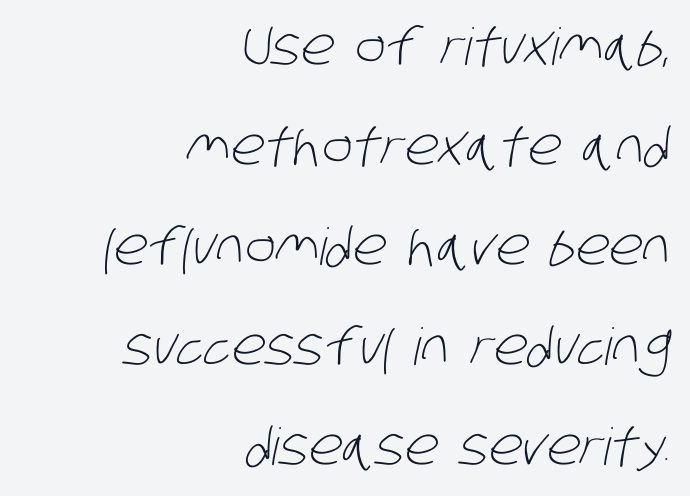
Q: Is the text bold? A: No.
Q: Is the typeface a serif or a sans-serif typeface? A: Sans-serif.
Q: Is the text underlined? A: No.
Q: How is the paragraph aligned? A: Right-aligned.
Q: Is the spacing between letters normal or unusually wide? A: Normal.
Q: Is the spacing between lines tight, normal or loose? A: Loose.
Q: Width (condensed, normal, or wide)? A: Condensed.
Q: Stroke contrast? A: Low.
Q: x-height? A: Large.
Q: Monospaced? A: No.
